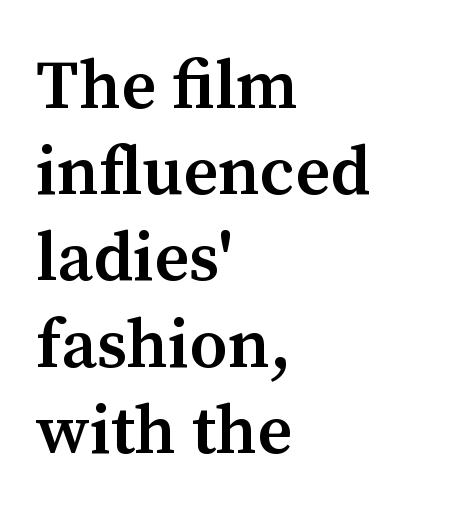
This block has exactly the height ordinary leading produces. The area under the type is left untouched. This sample has the flowing, uneven cadence of proportional lettering. This sample uses plain, unmodified letter spacing.
